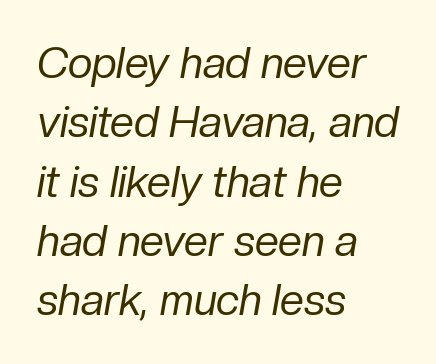
The image shows 43 px regular-weight type, italic (leaning right); set left-aligned, normal line spacing (1.38x), normal letter spacing, not underlined; low stroke contrast and a medium x-height.
